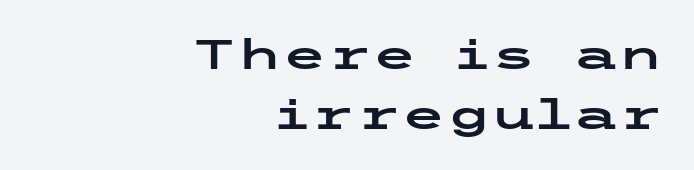
{"serif": "no", "italic": "no", "width": "wide", "stroke_contrast": "low", "x_height": "medium", "underline": "no", "align": "right", "line_spacing": "normal", "line_spacing_ratio": 1.47, "letter_spacing": "normal", "letter_spacing_em": 0.0, "glyph_px": 41}
